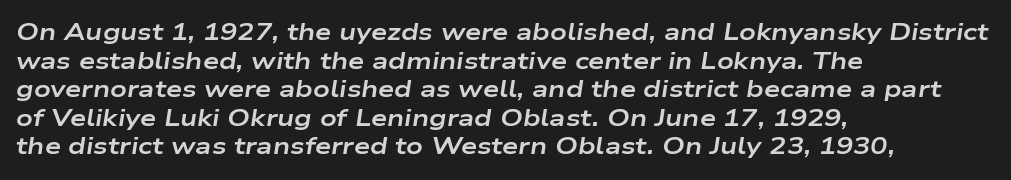
Q: Is the text bold? A: Yes.
Q: Is the text italic (slanted)? A: Yes, it leans right by about 9 degrees.
Q: Is the text underlined? A: No.
Q: How is the paragraph aligned? A: Left-aligned.
Q: Is the spacing between letters normal or unusually wide? A: Normal.
